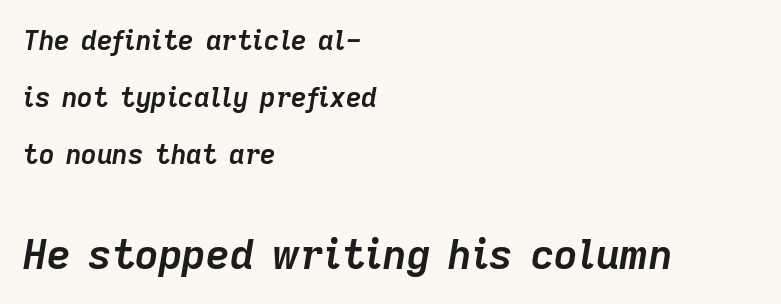
{"italic": "yes", "lean": "right", "slant_degrees": 9, "bold": "yes", "weight": "semibold", "width": "normal", "stroke_contrast": "low", "x_height": "medium", "monospaced": "no", "underline": "no", "align": "left", "line_spacing": "loose", "line_spacing_ratio": 2.12, "letter_spacing": "normal", "letter_spacing_em": 0.0, "larger_block": "second", "size_ratio": 1.52, "glyph_px": 41}
